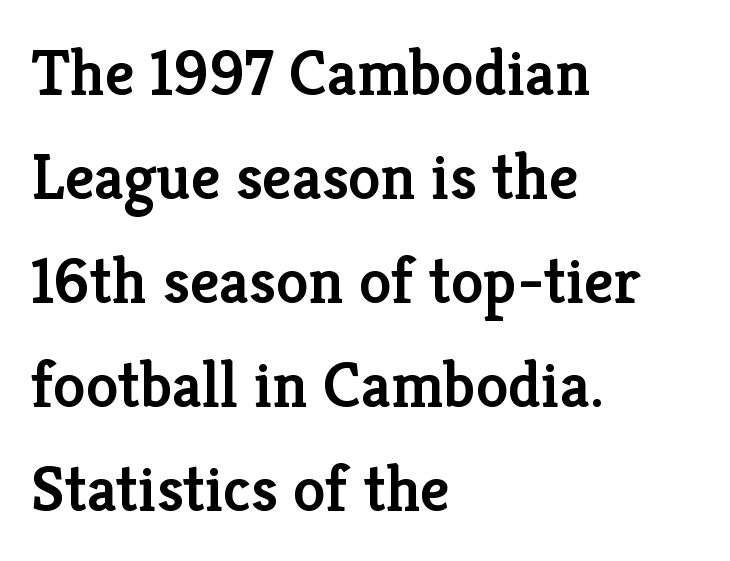
{"serif": "yes", "italic": "no", "bold": "semi", "weight": "semibold", "width": "normal", "stroke_contrast": "low", "x_height": "medium", "monospaced": "no", "underline": "no", "align": "left", "line_spacing": "normal", "line_spacing_ratio": 1.6, "letter_spacing": "normal", "letter_spacing_em": 0.0, "glyph_px": 65}
